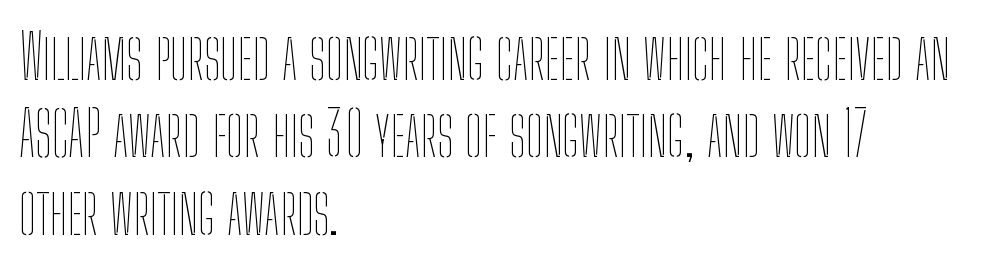
Q: Is the text bold? A: No.
Q: Is the text italic (slanted)? A: No, it is upright.
Q: Is the text underlined? A: No.
Q: How is the paragraph aligned? A: Left-aligned.
Q: Is the spacing between letters normal or unusually wide? A: Normal.
Q: Is the spacing between lines tight, normal or loose? A: Normal.
Q: Width (condensed, normal, or wide)? A: Condensed.
Q: Stroke contrast? A: Low.
Q: x-height? A: Medium.
Q: Monospaced? A: No.
